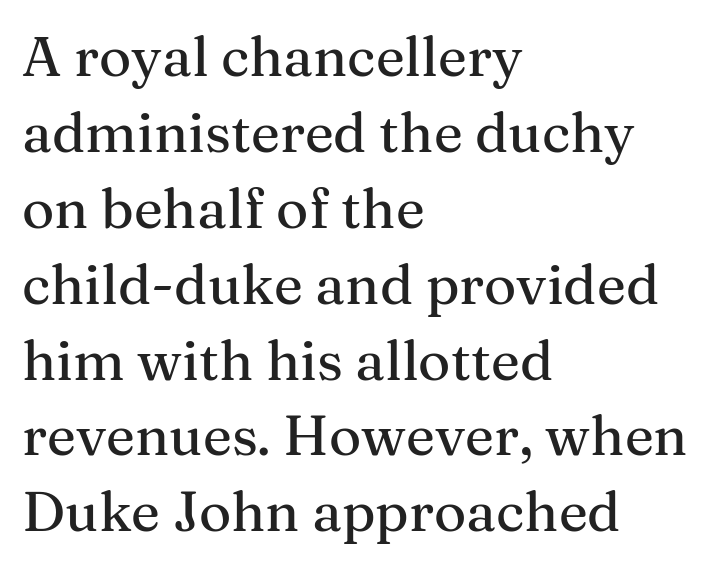
The image shows 55 px serif type, upright; set left-aligned, normal line spacing (1.38x), normal letter spacing, not underlined; medium stroke contrast and a medium x-height.
